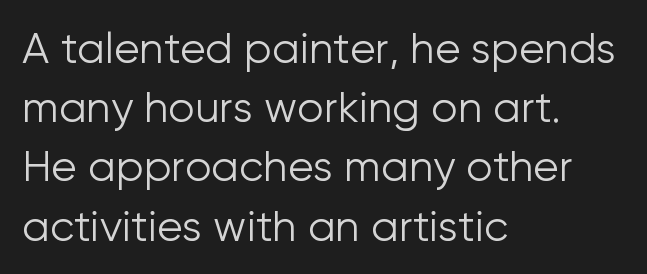
{"serif": "no", "italic": "no", "bold": "no", "weight": "light", "width": "normal", "stroke_contrast": "low", "x_height": "medium", "monospaced": "no", "underline": "no", "align": "left", "line_spacing": "normal", "line_spacing_ratio": 1.41, "letter_spacing": "normal", "letter_spacing_em": 0.0, "glyph_px": 42}
